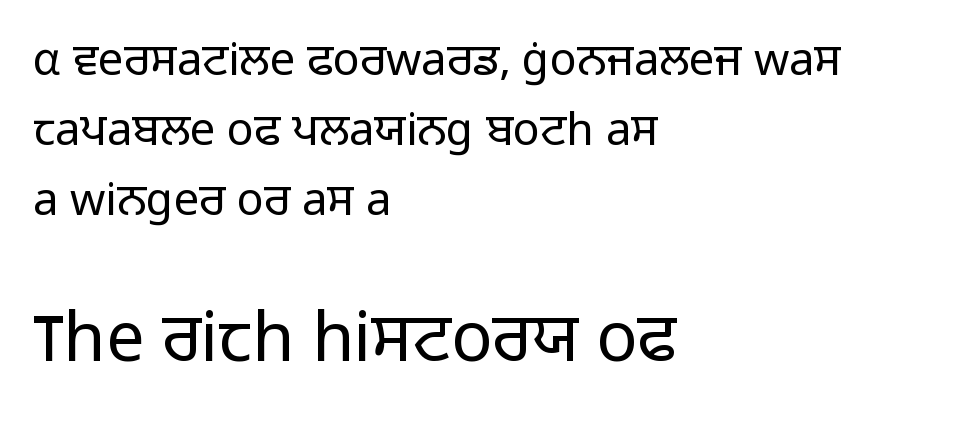
The image shows 68 px light sans-serif type, upright; set left-aligned, normal line spacing (1.56x), normal letter spacing, not underlined; the second (bottom) block is 1.51x larger; low stroke contrast and a medium x-height.
